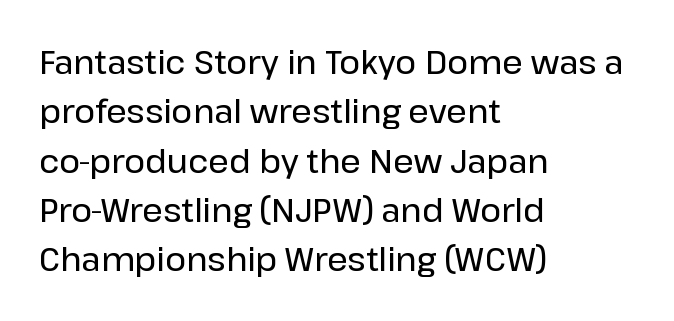
Q: Is the text italic (slanted)? A: No, it is upright.
Q: Is the typeface a serif or a sans-serif typeface? A: Sans-serif.
Q: Is the text underlined? A: No.
Q: How is the paragraph aligned? A: Left-aligned.
Q: Is the spacing between letters normal or unusually wide? A: Normal.
Q: Is the spacing between lines tight, normal or loose? A: Normal.
Q: Width (condensed, normal, or wide)? A: Normal.
Q: Stroke contrast? A: Low.
Q: x-height? A: Medium.
Q: Monospaced? A: No.
